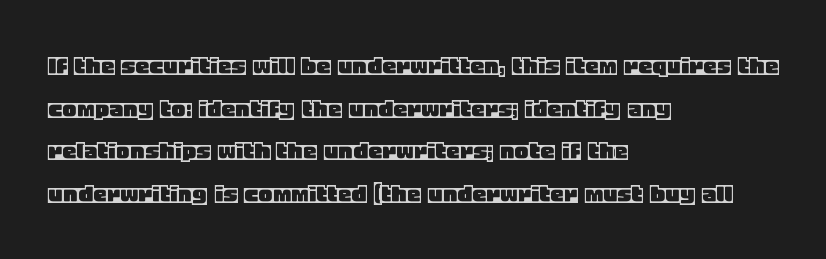
Q: Is the text italic (slanted)? A: No, it is upright.
Q: Is the text underlined? A: No.
Q: How is the paragraph aligned? A: Left-aligned.
Q: Is the spacing between letters normal or unusually wide? A: Normal.
Q: Is the spacing between lines tight, normal or loose? A: Normal.
Q: Width (condensed, normal, or wide)? A: Normal.
Q: x-height? A: Large.
Q: Monospaced? A: No.
